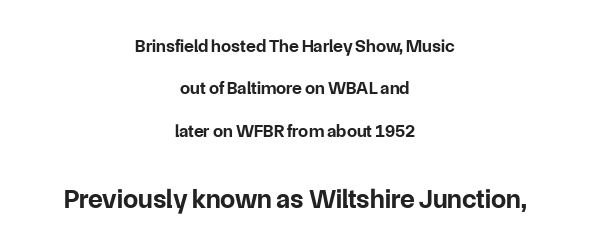
{"italic": "no", "bold": "yes", "underline": "no", "align": "center", "line_spacing": "loose", "line_spacing_ratio": 2.35, "letter_spacing": "normal", "letter_spacing_em": 0.0, "larger_block": "second", "size_ratio": 1.5, "glyph_px": 27}
